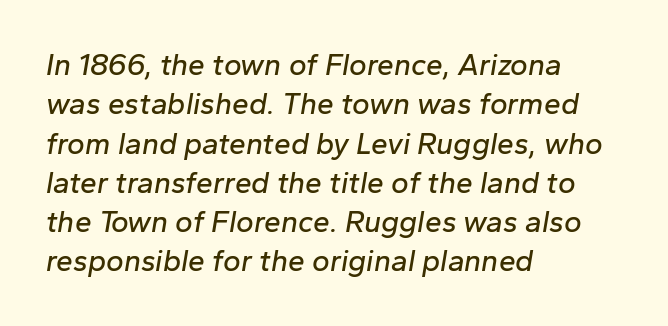
Tall strokes in this sample are angled rather than plumb. Compared with a centered layout, this one pins lines to the left instead. Tracking value appears to be zero — textbook default spacing. If you measured baseline to baseline, you'd find a middling distance. Proportional: the letters do not fall into vertical columns.
